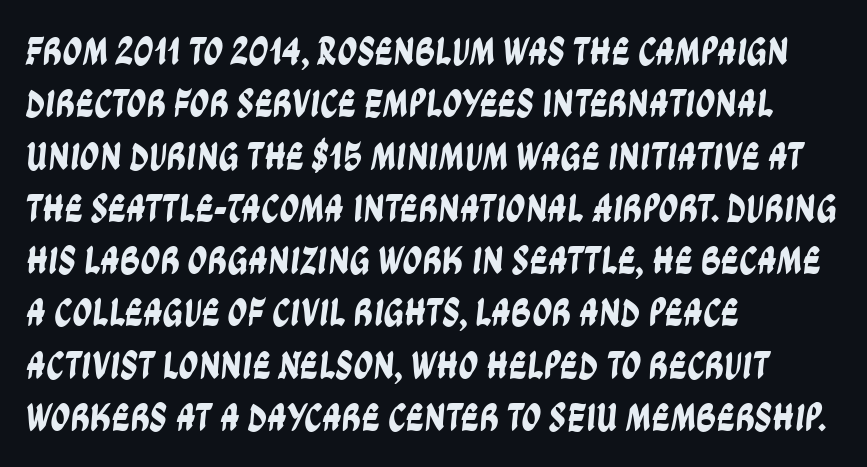
Notice how descenders clear the ascenders below comfortably — that's standard leading. You could not count columns in this text — the font is proportionally spaced. Nope, no serifs anywhere on these letters. Characters follow at the spacing the type designer built in.
